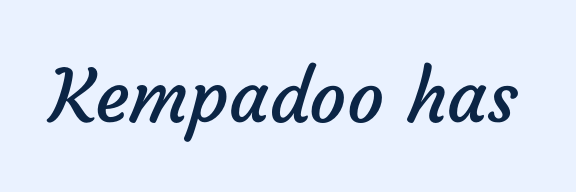
{"serif": "no", "bold": "no", "weight": "regular", "width": "normal", "stroke_contrast": "low", "x_height": "medium", "monospaced": "no", "underline": "no", "letter_spacing": "normal", "letter_spacing_em": 0.0, "glyph_px": 73}
